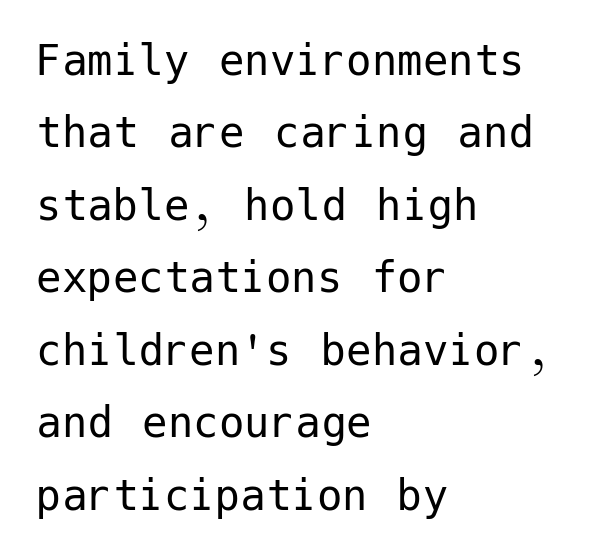
{"serif": "no", "italic": "no", "bold": "no", "weight": "regular", "width": "normal", "stroke_contrast": "low", "x_height": "medium", "underline": "no", "align": "left", "line_spacing": "normal", "line_spacing_ratio": 1.42, "letter_spacing": "normal", "letter_spacing_em": 0.0, "glyph_px": 51}
